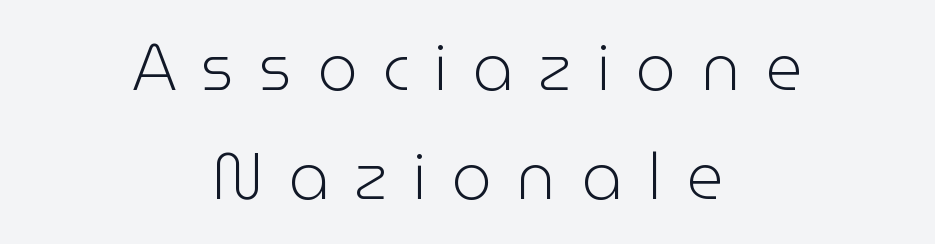
Q: Is the text bold? A: No.
Q: Is the text italic (slanted)? A: No, it is upright.
Q: Is the typeface a serif or a sans-serif typeface? A: Sans-serif.
Q: Is the text underlined? A: No.
Q: How is the paragraph aligned? A: Centered.
Q: Is the spacing between letters normal or unusually wide? A: Unusually wide.
Q: Is the spacing between lines tight, normal or loose? A: Normal.
Q: Width (condensed, normal, or wide)? A: Normal.
Q: Stroke contrast? A: Low.
Q: x-height? A: Medium.
Q: Monospaced? A: No.
